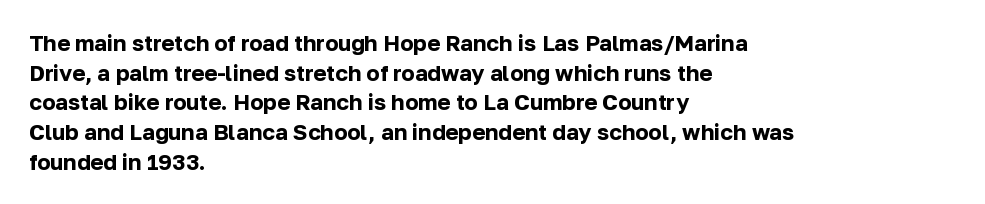
Q: Is the text bold? A: Yes.
Q: Is the text italic (slanted)? A: No, it is upright.
Q: Is the text underlined? A: No.
Q: How is the paragraph aligned? A: Left-aligned.
Q: Is the spacing between letters normal or unusually wide? A: Normal.
Q: Is the spacing between lines tight, normal or loose? A: Normal.
